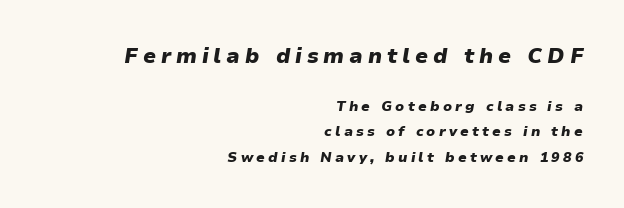
The image shows 21 px bold type, italic (leaning right); set right-aligned, line spacing 1.82x, unusually wide letter spacing (+0.23 em), not underlined; the first (top) block is 1.5x larger.
